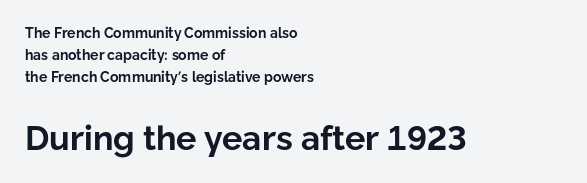
Q: Is the text bold? A: Yes.
Q: Is the text italic (slanted)? A: No, it is upright.
Q: Is the typeface a serif or a sans-serif typeface? A: Sans-serif.
Q: Is the text underlined? A: No.
Q: How is the paragraph aligned? A: Left-aligned.
Q: Is the spacing between letters normal or unusually wide? A: Normal.
Q: Is the spacing between lines tight, normal or loose? A: Normal.
Q: Which block of text is set in a larger size, the first (top) or the second (bottom)? A: The second (bottom) one.
Q: Width (condensed, normal, or wide)? A: Normal.
Q: Stroke contrast? A: Low.
Q: x-height? A: Medium.
Q: Monospaced? A: No.
